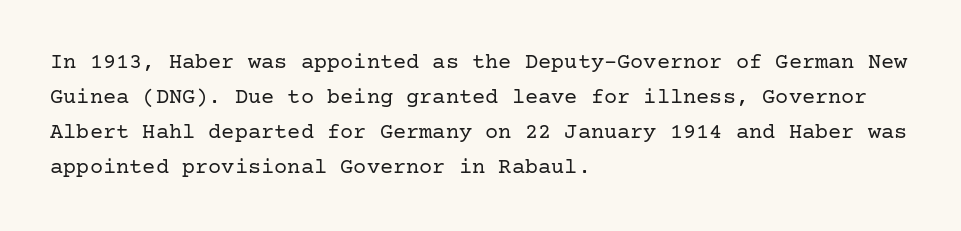
{"italic": "no", "bold": "no", "underline": "no", "align": "left", "line_spacing": "normal", "line_spacing_ratio": 1.59, "letter_spacing": "normal", "letter_spacing_em": 0.0, "glyph_px": 22}
